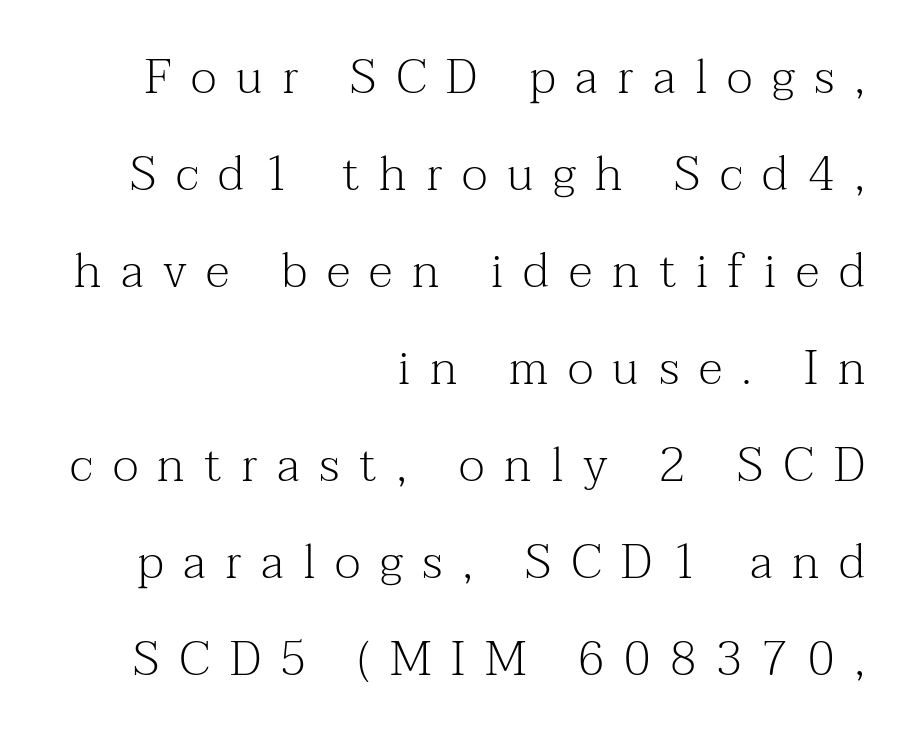
The type is letterspaced generously, with wide tracking. A roman cut, with each character standing at attention. The lines are spread far apart with generous leading. The face used here is proportionally spaced, like ordinary book or web type. The text block is weighted toward the right margin, trailing off unevenly leftward. The letters carry serifs — small finishing strokes at the ends of their stems.
